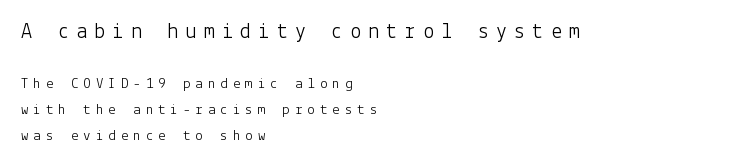
This rendering widens character spacing well past its baseline value. The font is comparable to plain body text, perhaps lighter. The foot of each line stays bare and open. Which of the two is more prominent by size? The first, at the top. A typesetter would mark this as roman, not italic.
